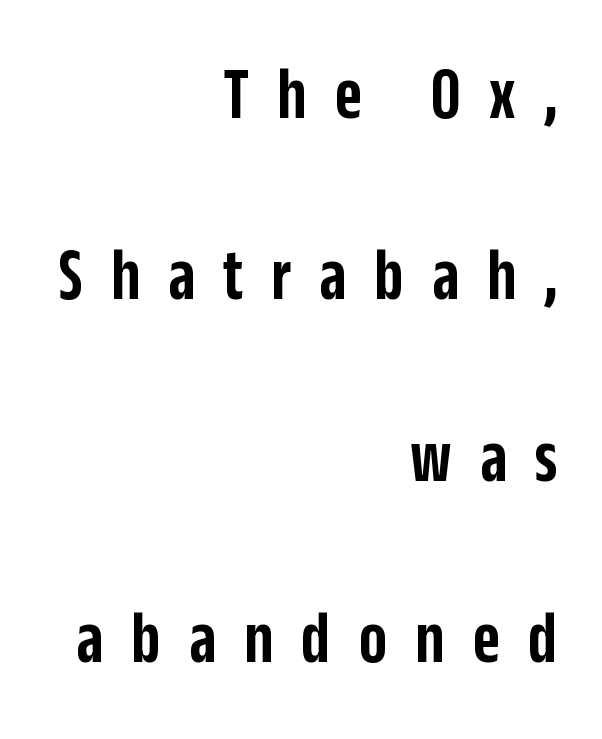
{"serif": "no", "italic": "no", "bold": "semi", "weight": "semibold", "width": "condensed", "stroke_contrast": "low", "x_height": "large", "monospaced": "no", "underline": "no", "align": "right", "line_spacing": "loose", "line_spacing_ratio": 2.45, "letter_spacing": "wide", "letter_spacing_em": 0.38, "glyph_px": 74}
